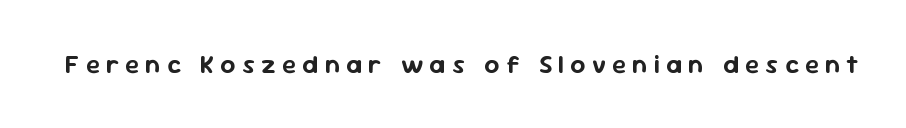
{"italic": "no", "underline": "no", "letter_spacing": "wide", "letter_spacing_em": 0.24, "glyph_px": 26}
